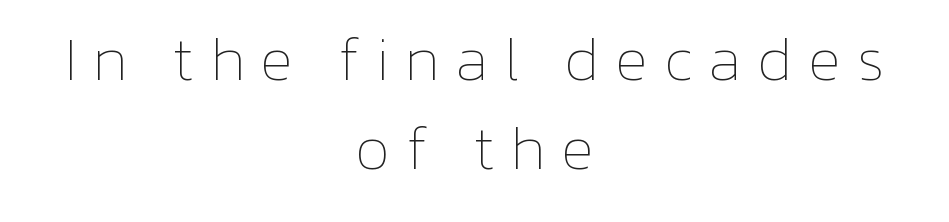
Q: Is the text bold? A: No.
Q: Is the text italic (slanted)? A: No, it is upright.
Q: Is the text underlined? A: No.
Q: How is the paragraph aligned? A: Centered.
Q: Is the spacing between letters normal or unusually wide? A: Unusually wide.
Q: Is the spacing between lines tight, normal or loose? A: Normal.
Q: Width (condensed, normal, or wide)? A: Normal.
Q: Stroke contrast? A: Low.
Q: x-height? A: Medium.
Q: Monospaced? A: No.
